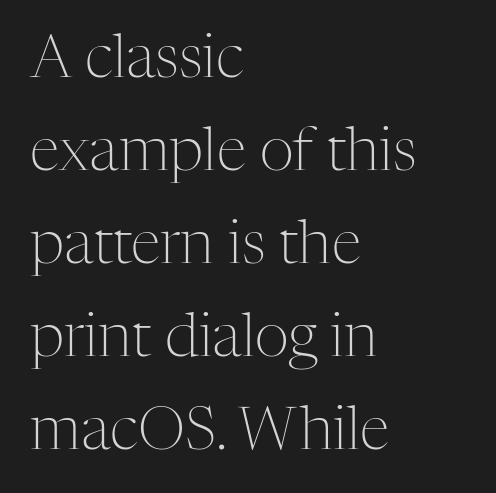
The image shows 60 px light serif type, upright; set left-aligned, normal line spacing (1.55x), normal letter spacing, not underlined; medium stroke contrast and a medium x-height.
